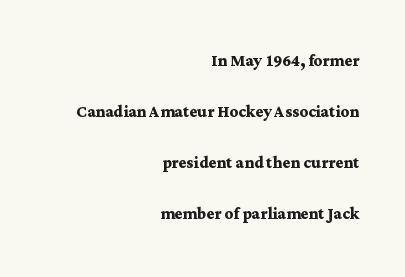
The image shows 21 px bold type, upright; set right-aligned, loose line spacing (2.43x), normal letter spacing, not underlined.
